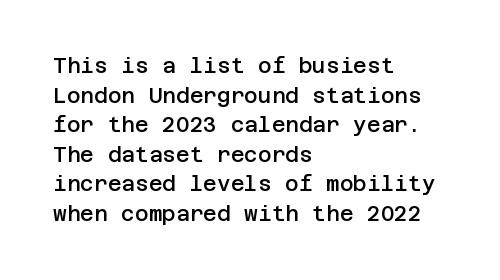
The image shows 21 px text type, upright; set left-aligned, normal line spacing (1.41x), normal letter spacing, not underlined.
